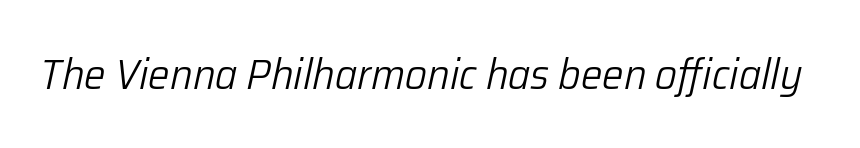
{"italic": "yes", "lean": "right", "slant_degrees": 12, "bold": "no", "weight": "light", "width": "normal", "stroke_contrast": "low", "x_height": "medium", "monospaced": "no", "underline": "no", "letter_spacing": "normal", "letter_spacing_em": 0.0, "glyph_px": 43}
